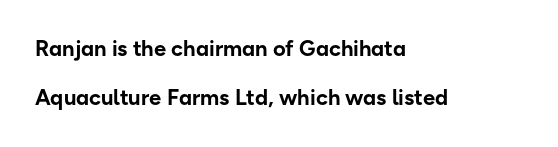
Q: Is the text bold? A: Yes.
Q: Is the text italic (slanted)? A: No, it is upright.
Q: Is the text underlined? A: No.
Q: How is the paragraph aligned? A: Left-aligned.
Q: Is the spacing between letters normal or unusually wide? A: Normal.
Q: Is the spacing between lines tight, normal or loose? A: Loose.
